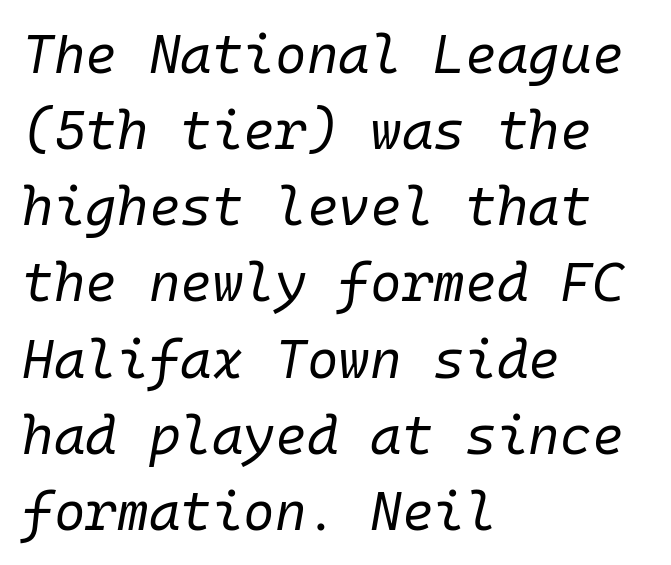
{"italic": "yes", "lean": "right", "slant_degrees": 10, "bold": "no", "weight": "regular", "width": "normal", "stroke_contrast": "low", "x_height": "medium", "monospaced": "yes", "underline": "no", "align": "left", "line_spacing": "normal", "line_spacing_ratio": 1.41, "letter_spacing": "normal", "letter_spacing_em": 0.0, "glyph_px": 54}
